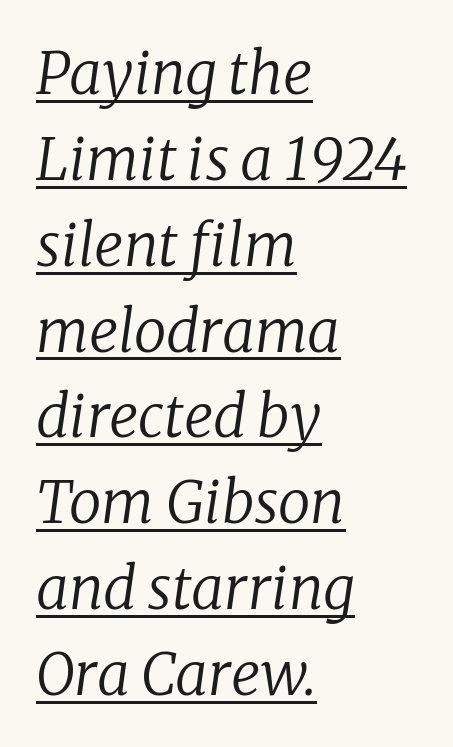
The image shows 58 px regular-weight serif type, italic (leaning right); set left-aligned, normal line spacing (1.48x), normal letter spacing, underlined; low stroke contrast and a medium x-height.
